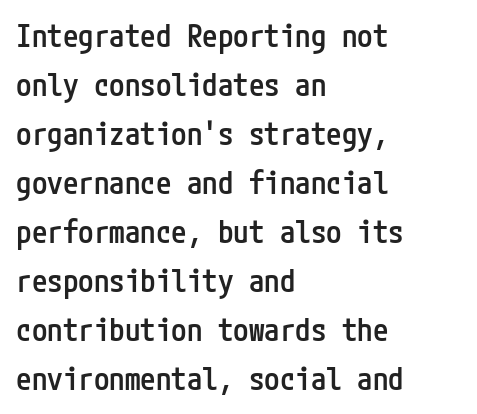
{"serif": "no", "italic": "no", "bold": "semi", "weight": "semibold", "width": "condensed", "stroke_contrast": "low", "x_height": "medium", "underline": "no", "align": "left", "line_spacing": "normal", "line_spacing_ratio": 1.58, "letter_spacing": "normal", "letter_spacing_em": 0.0, "glyph_px": 31}
